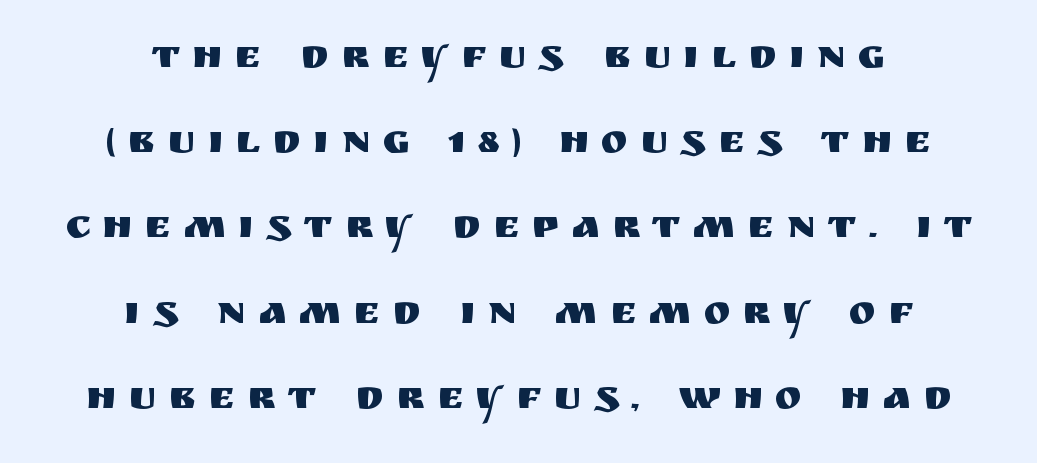
The image shows 40 px sans-serif type, upright; set centered, loose line spacing (2.13x), unusually wide letter spacing (+0.31 em), not underlined; medium stroke contrast and a large x-height.
